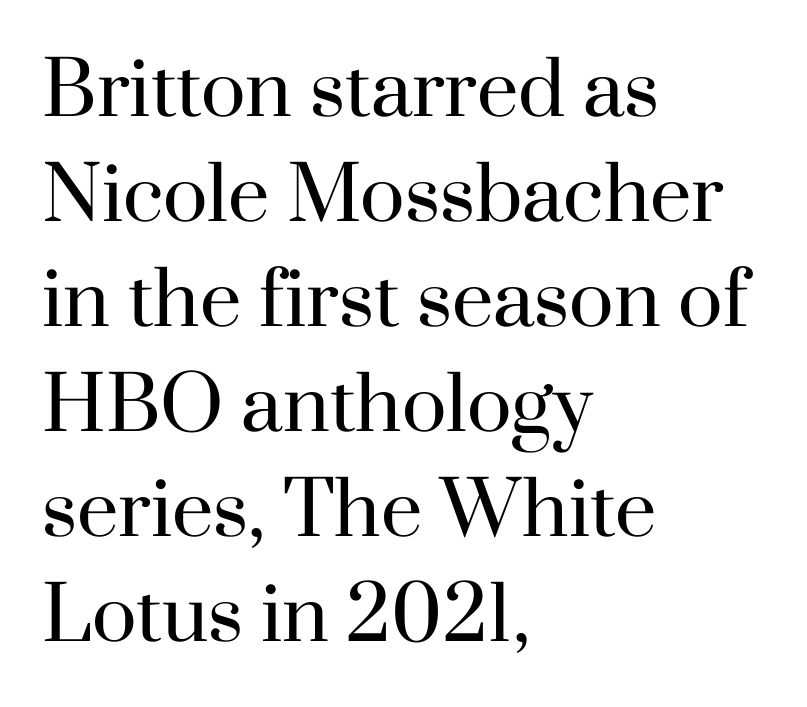
Q: Is the text bold? A: No.
Q: Is the text italic (slanted)? A: No, it is upright.
Q: Is the typeface a serif or a sans-serif typeface? A: Serif.
Q: Is the text underlined? A: No.
Q: How is the paragraph aligned? A: Left-aligned.
Q: Is the spacing between letters normal or unusually wide? A: Normal.
Q: Is the spacing between lines tight, normal or loose? A: Normal.
Q: Width (condensed, normal, or wide)? A: Normal.
Q: Stroke contrast? A: High.
Q: x-height? A: Small.
Q: Monospaced? A: No.
